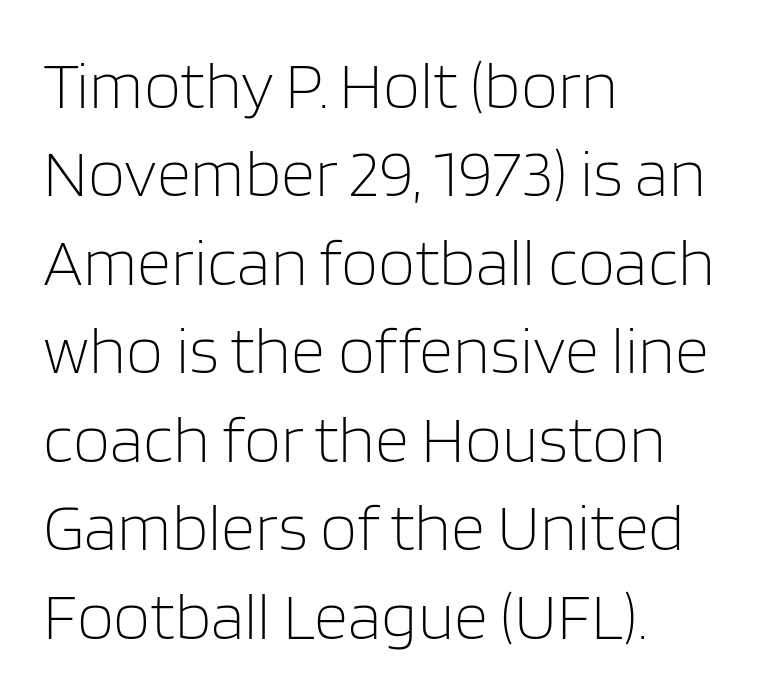
The image shows 67 px light sans-serif type, upright; set left-aligned, normal line spacing (1.32x), normal letter spacing, not underlined; low stroke contrast and a large x-height.
